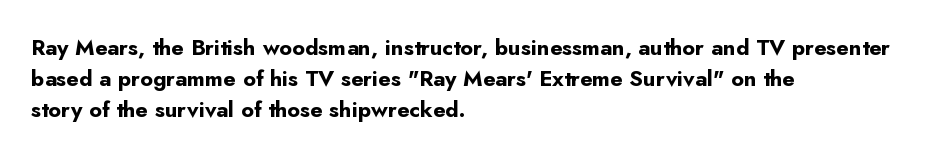
Q: Is the text bold? A: Yes.
Q: Is the text italic (slanted)? A: No, it is upright.
Q: Is the text underlined? A: No.
Q: How is the paragraph aligned? A: Left-aligned.
Q: Is the spacing between letters normal or unusually wide? A: Normal.
Q: Is the spacing between lines tight, normal or loose? A: Normal.
